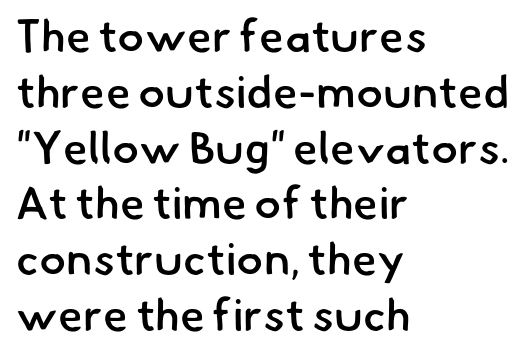
The image shows 45 px semibold sans-serif type; set left-aligned, line spacing 1.24x, normal letter spacing, not underlined; low stroke contrast and a small x-height.
